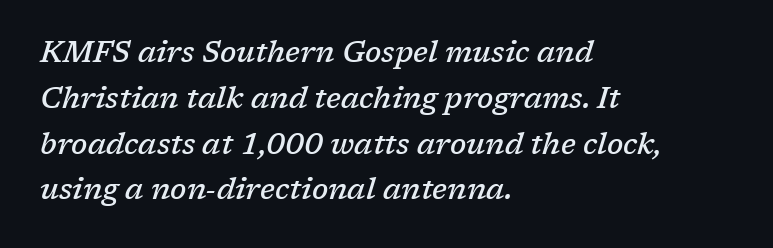
Q: Is the text bold? A: Semi-bold.
Q: Is the text italic (slanted)? A: Yes, it leans right by about 17 degrees.
Q: Is the typeface a serif or a sans-serif typeface? A: Serif.
Q: Is the text underlined? A: No.
Q: How is the paragraph aligned? A: Left-aligned.
Q: Is the spacing between letters normal or unusually wide? A: Normal.
Q: Is the spacing between lines tight, normal or loose? A: Normal.
Q: Width (condensed, normal, or wide)? A: Normal.
Q: Stroke contrast? A: Low.
Q: x-height? A: Medium.
Q: Monospaced? A: No.
